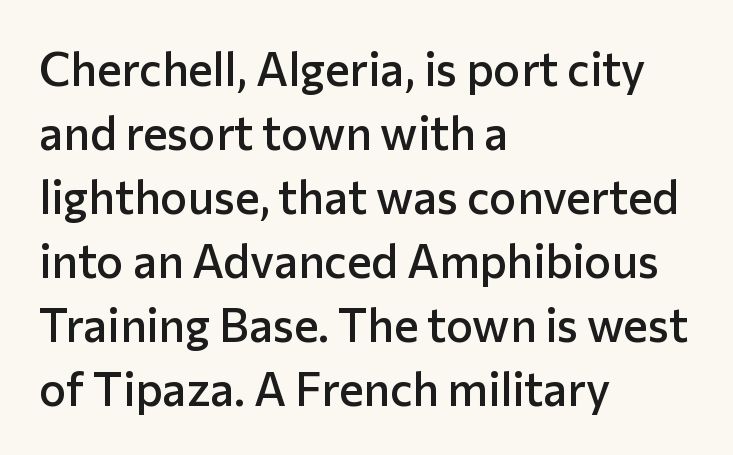
Q: Is the text bold? A: Semi-bold.
Q: Is the text italic (slanted)? A: No, it is upright.
Q: Is the typeface a serif or a sans-serif typeface? A: Sans-serif.
Q: Is the text underlined? A: No.
Q: How is the paragraph aligned? A: Left-aligned.
Q: Is the spacing between letters normal or unusually wide? A: Normal.
Q: Is the spacing between lines tight, normal or loose? A: Normal.
Q: Width (condensed, normal, or wide)? A: Normal.
Q: Stroke contrast? A: Low.
Q: x-height? A: Medium.
Q: Monospaced? A: No.
